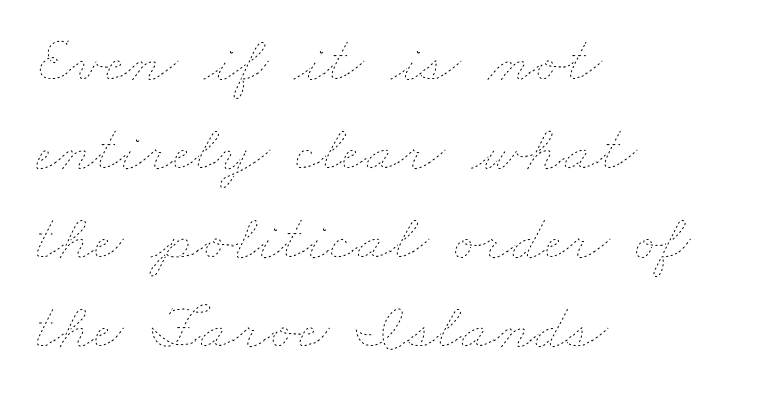
{"bold": "no", "weight": "thin", "width": "wide", "stroke_contrast": "low", "x_height": "small", "monospaced": "no", "underline": "no", "align": "left", "line_spacing": "normal", "line_spacing_ratio": 1.35, "letter_spacing": "normal", "letter_spacing_em": 0.0, "glyph_px": 66}
